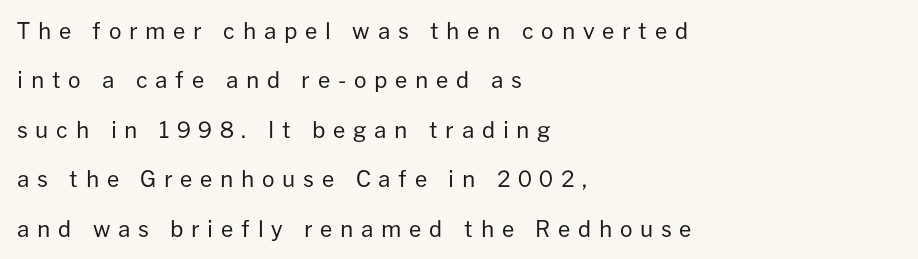
{"italic": "no", "bold": "no", "underline": "no", "align": "left", "line_spacing": "loose", "line_spacing_ratio": 2.25, "letter_spacing": "wide", "letter_spacing_em": 0.35, "glyph_px": 22}
